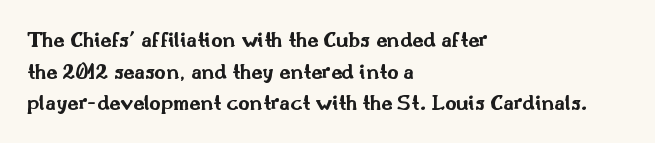
Q: Is the text bold? A: Yes.
Q: Is the text italic (slanted)? A: No, it is upright.
Q: Is the text underlined? A: No.
Q: How is the paragraph aligned? A: Left-aligned.
Q: Is the spacing between letters normal or unusually wide? A: Normal.
Q: Is the spacing between lines tight, normal or loose? A: Normal.
